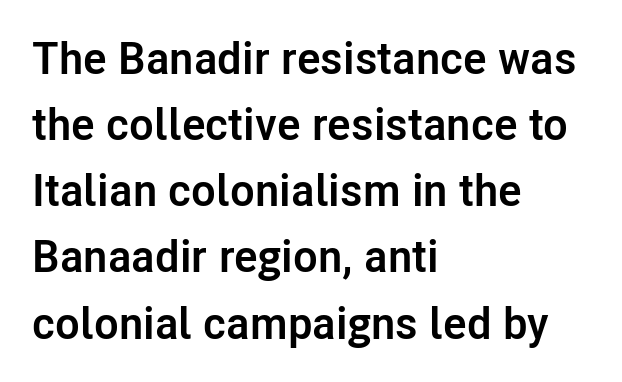
The image shows 45 px semibold sans-serif type, upright; set left-aligned, normal line spacing (1.47x), normal letter spacing, not underlined; low stroke contrast and a medium x-height.
